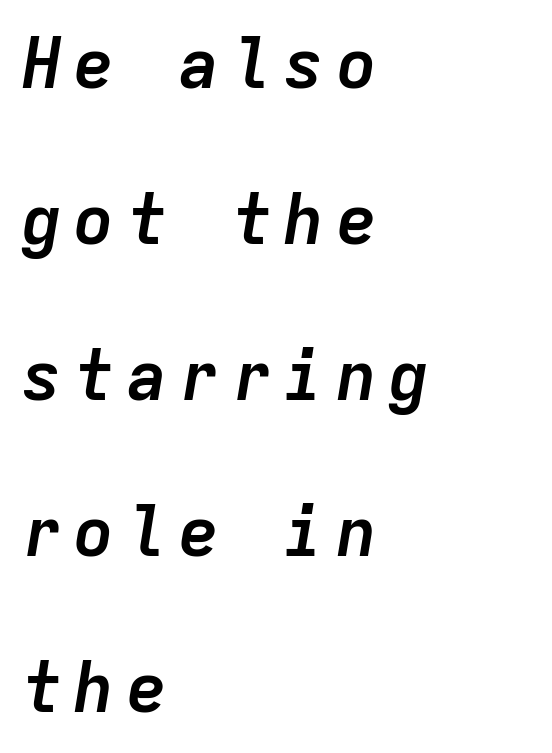
It's the slanting kind of type. The string is rendered with underlining switched off. Where is the straight margin? On the left. Notice how thick the strokes are: this is what a full bold looks like.
